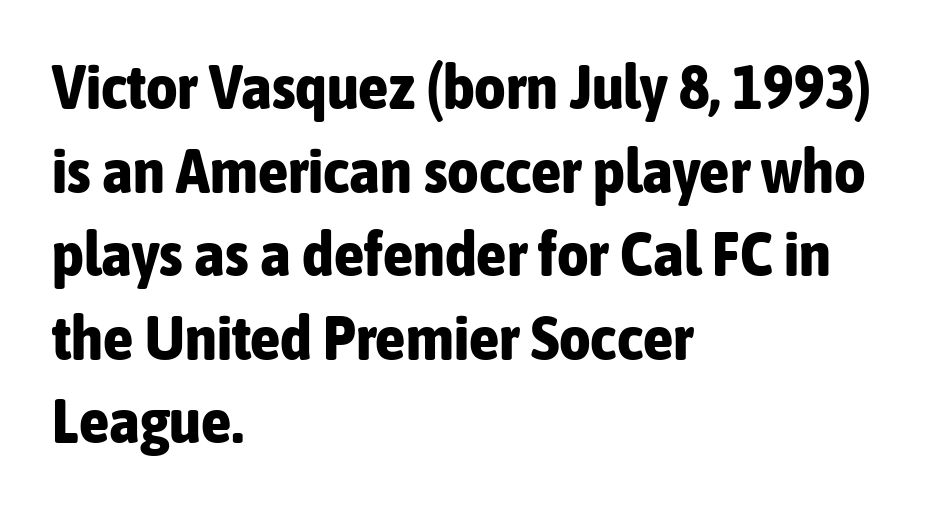
Q: Is the text bold? A: Yes.
Q: Is the text italic (slanted)? A: No, it is upright.
Q: Is the typeface a serif or a sans-serif typeface? A: Sans-serif.
Q: Is the text underlined? A: No.
Q: How is the paragraph aligned? A: Left-aligned.
Q: Is the spacing between letters normal or unusually wide? A: Normal.
Q: Is the spacing between lines tight, normal or loose? A: Normal.
Q: Width (condensed, normal, or wide)? A: Condensed.
Q: Stroke contrast? A: Low.
Q: x-height? A: Medium.
Q: Monospaced? A: No.
